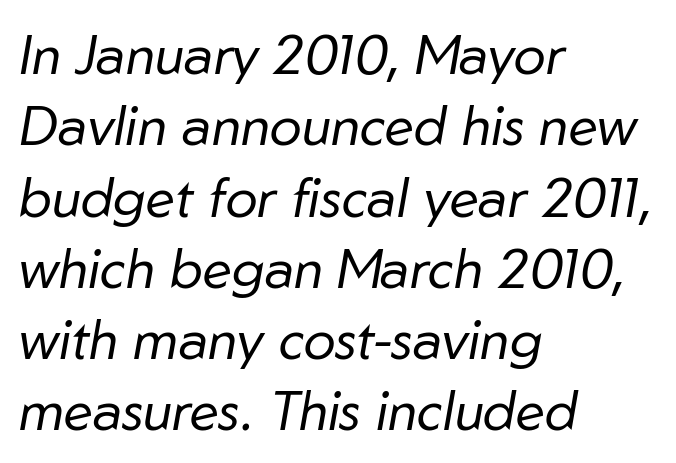
The image shows 54 px regular-weight type, italic (leaning right); set left-aligned, normal line spacing (1.32x), normal letter spacing, not underlined; low stroke contrast and a medium x-height.
